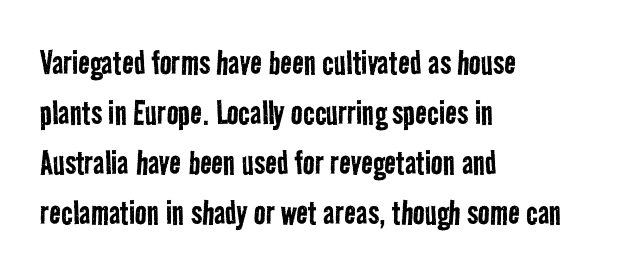
Q: Is the text bold? A: No.
Q: Is the typeface a serif or a sans-serif typeface? A: Sans-serif.
Q: Is the text underlined? A: No.
Q: How is the paragraph aligned? A: Left-aligned.
Q: Is the spacing between letters normal or unusually wide? A: Normal.
Q: Is the spacing between lines tight, normal or loose? A: Normal.
Q: Width (condensed, normal, or wide)? A: Condensed.
Q: Stroke contrast? A: Low.
Q: x-height? A: Medium.
Q: Monospaced? A: No.
